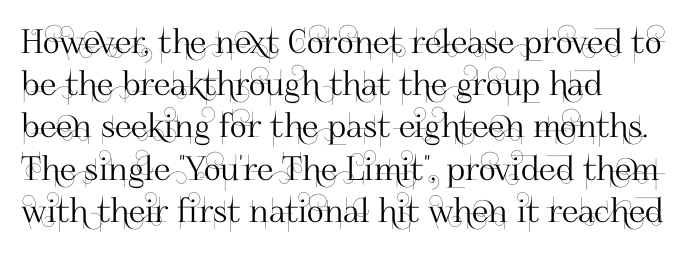
Notice how descenders clear the ascenders below comfortably — that's standard leading. Just letters on the line, the space beneath them empty. These lines are rendered in a variable-pitch font. Compared with typical body copy, the letter spacing here is the same. This sample uses an upright cut, with every glyph sitting square on the baseline. The compositor pushed each line to the left boundary.
